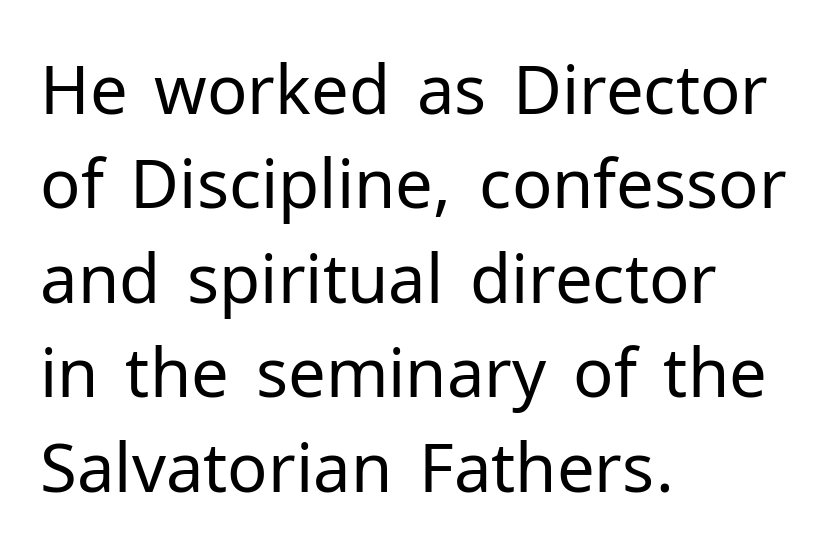
The passage shown is typed in a proportional face where columns would drift. Classification — sans serif. The string is rendered with underlining switched off. The lines in this sample share a left origin and differ only in where they stop. Horizontal bands of white between lines are of average thickness. Vertical strokes here are truly vertical.
